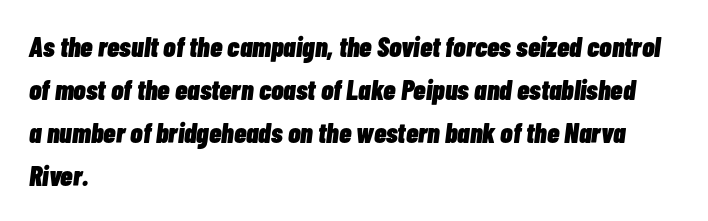
In CSS terms this would be text-align: left. Whoever set this chose a conventional vertical rhythm. The font's italic variant was chosen for this text. The letters advance in unequal steps, a hallmark of proportional type. The foot of each line stays bare and open.
